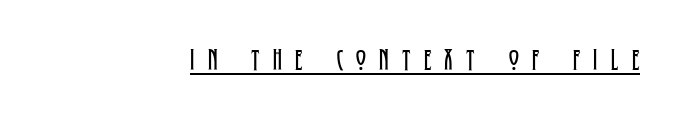
Q: Is the text bold? A: No.
Q: Is the text italic (slanted)? A: No, it is upright.
Q: Is the typeface a serif or a sans-serif typeface? A: Serif.
Q: Is the text underlined? A: Yes.
Q: Is the spacing between letters normal or unusually wide? A: Unusually wide.
Q: Width (condensed, normal, or wide)? A: Condensed.
Q: Stroke contrast? A: Low.
Q: x-height? A: Large.
Q: Monospaced? A: No.
